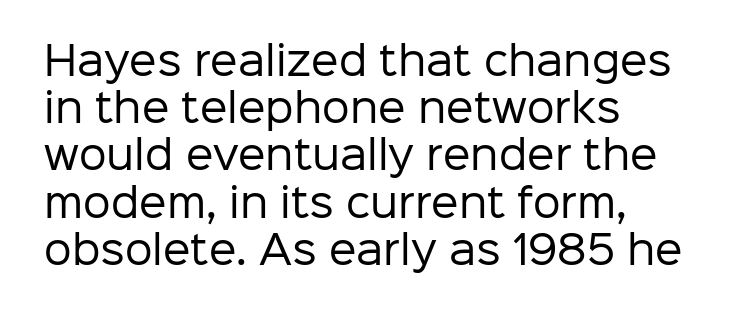
Italic? Not at all — the glyphs are vertical. A sans-serif font was chosen for this passage. Unbolded letterforms with no extra heft. Nobody touched the tracking dial on this one. The rendering uses natural spacing where letterforms have individual widths. Where is the straight margin? On the left.
